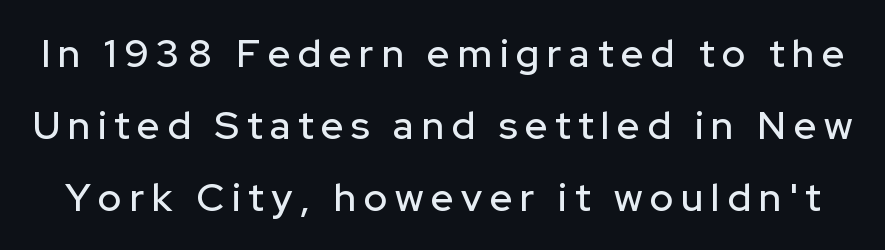
{"serif": "no", "italic": "no", "width": "normal", "stroke_contrast": "low", "x_height": "medium", "monospaced": "no", "underline": "no", "line_spacing_ratio": 1.84, "letter_spacing": "wide", "letter_spacing_em": 0.2, "glyph_px": 39}
